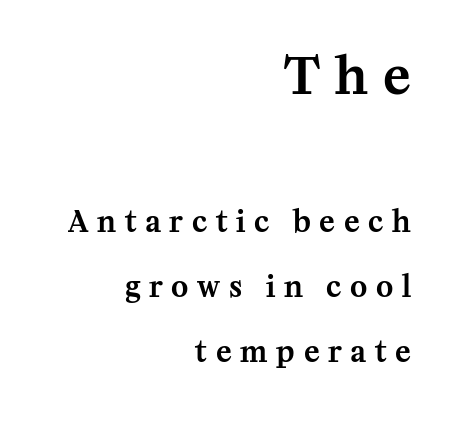
{"serif": "yes", "italic": "no", "width": "normal", "stroke_contrast": "medium", "x_height": "medium", "monospaced": "no", "underline": "no", "align": "right", "line_spacing": "loose", "line_spacing_ratio": 2.24, "letter_spacing": "wide", "letter_spacing_em": 0.3, "larger_block": "first", "size_ratio": 1.76, "glyph_px": 51}
